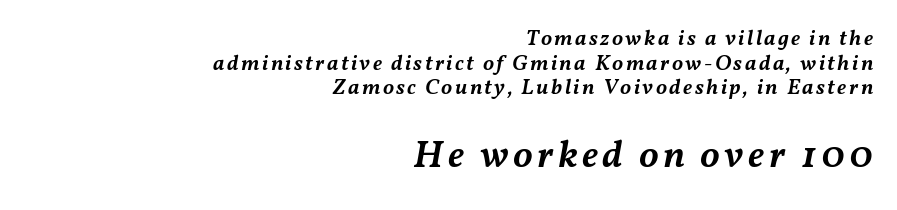
{"italic": "yes", "lean": "right", "slant_degrees": 11, "bold": "semi", "weight": "semibold", "width": "normal", "stroke_contrast": "medium", "x_height": "medium", "monospaced": "no", "underline": "no", "align": "right", "line_spacing": "tight", "line_spacing_ratio": 1.12, "larger_block": "second", "size_ratio": 1.77, "glyph_px": 39}
